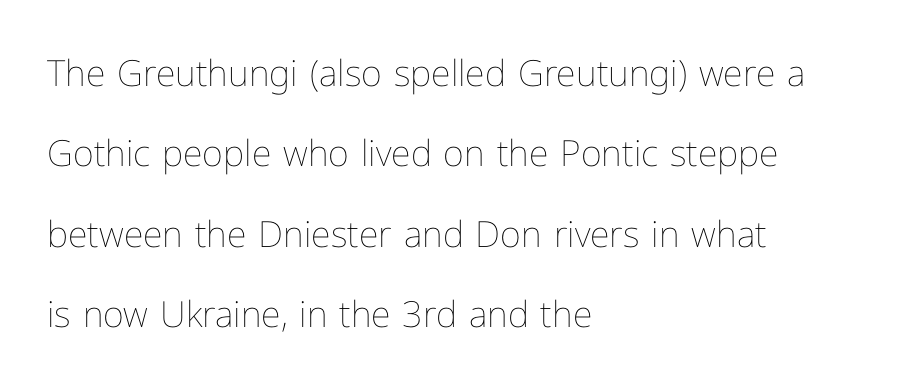
Q: Is the text bold? A: No.
Q: Is the text italic (slanted)? A: No, it is upright.
Q: Is the text underlined? A: No.
Q: How is the paragraph aligned? A: Left-aligned.
Q: Is the spacing between letters normal or unusually wide? A: Normal.
Q: Is the spacing between lines tight, normal or loose? A: Loose.
Q: Width (condensed, normal, or wide)? A: Normal.
Q: Stroke contrast? A: Low.
Q: x-height? A: Medium.
Q: Monospaced? A: No.
